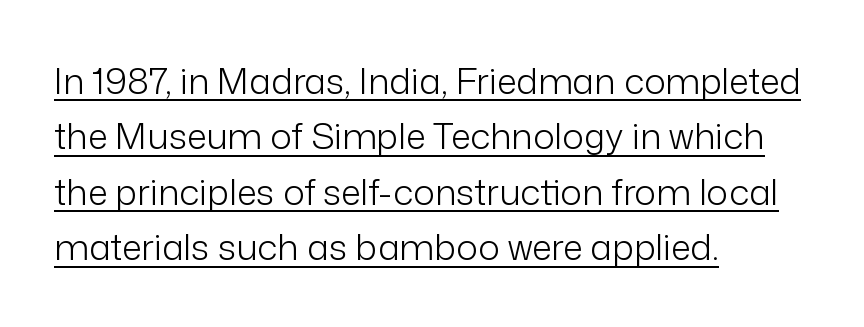
Somebody hit Ctrl+U on this one — the words are underlined. Does the leading feel generous? No, just average. The face used here is proportionally spaced, like ordinary book or web type. Ordinary non-slanted type is in use. Weight: regular or lighter.
